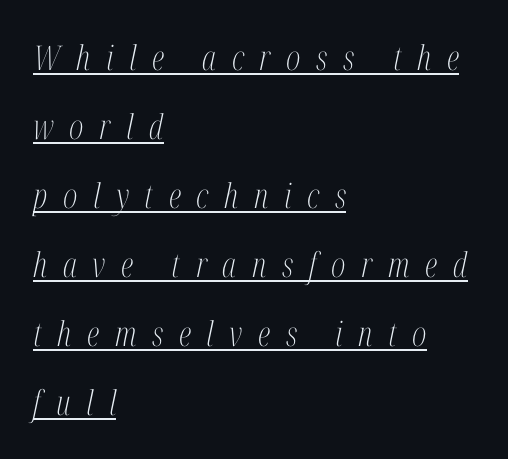
Is this a fixed-width face? No — the glyphs have proportional, varying widths. Nothing heavy about these letters — not bold at all. Compared with undecorated copy, this sample adds a rule below the words. The text carries the slant typical of an italic or oblique font. The ragged edge is on the right, which tells us the setting is flush left. The rendering uses a large line-height, opening up the rows.
